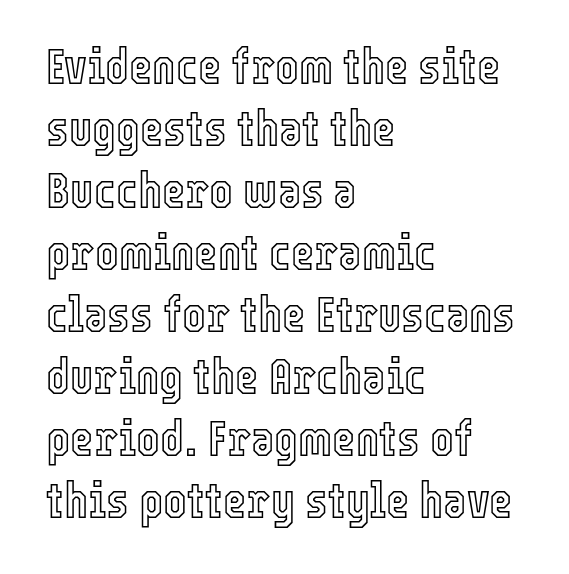
{"italic": "no", "width": "condensed", "x_height": "medium", "monospaced": "no", "underline": "no", "align": "left", "line_spacing_ratio": 1.24, "letter_spacing": "normal", "letter_spacing_em": 0.0, "glyph_px": 50}
